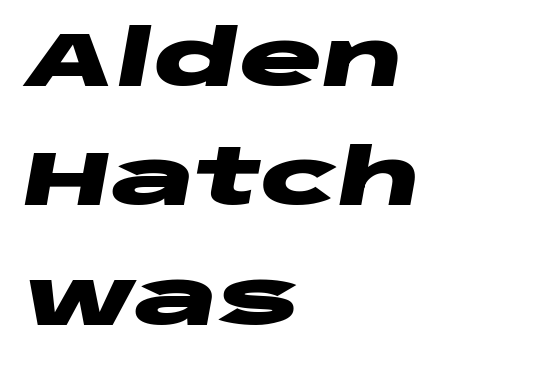
Q: Is the text bold? A: Yes.
Q: Is the text italic (slanted)? A: Yes, it leans right by about 10 degrees.
Q: Is the text underlined? A: No.
Q: How is the paragraph aligned? A: Left-aligned.
Q: Is the spacing between letters normal or unusually wide? A: Normal.
Q: Is the spacing between lines tight, normal or loose? A: Normal.
Q: Width (condensed, normal, or wide)? A: Wide.
Q: Stroke contrast? A: Low.
Q: x-height? A: Large.
Q: Monospaced? A: No.
